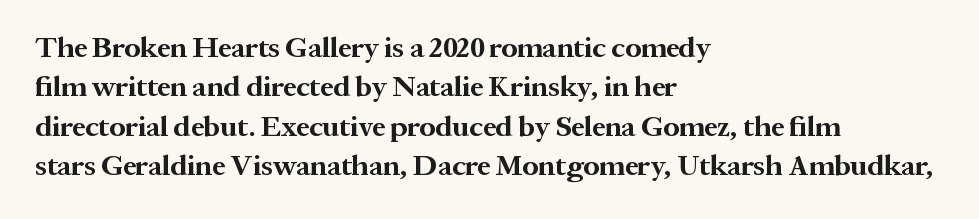
Ordinary non-slanted type is in use. The type is set solid horizontally, with unmodified tracking. Type style note: has serifs. A typesetter would call this proportional, since set widths differ per character. Check under the words: just untouched page. Each line starts at the same left margin while the right side varies.
